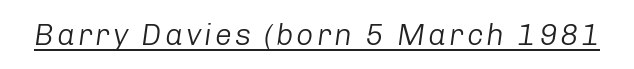
Q: Is the text bold? A: No.
Q: Is the text italic (slanted)? A: Yes, it leans right by about 8 degrees.
Q: Is the text underlined? A: Yes.
Q: Width (condensed, normal, or wide)? A: Normal.
Q: Stroke contrast? A: Low.
Q: x-height? A: Medium.
Q: Monospaced? A: No.
